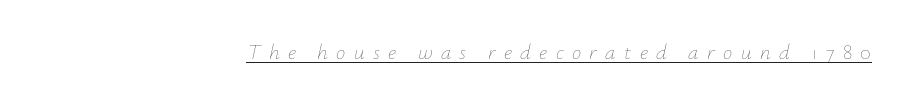
{"italic": "yes", "lean": "right", "slant_degrees": 12, "bold": "no", "underline": "yes", "letter_spacing": "wide", "letter_spacing_em": 0.4, "glyph_px": 21}
